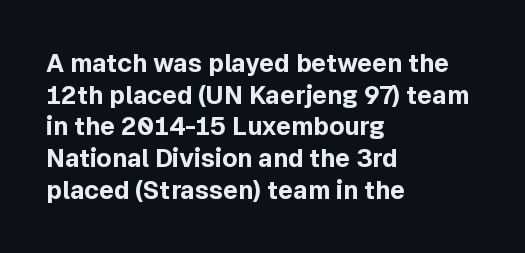
Short and long lines alike share a common starting point at left. The vertical gap from one line to the next is medium. Does the lettering tilt? It doesn't — this is upright. Underline: absent. The tracking reads as untouched default to a designer's eye. Chunky letters — that's bold for sure.
